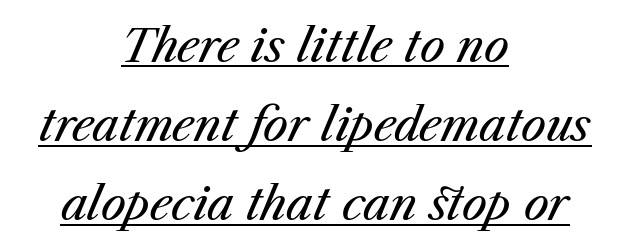
The image shows 45 px regular-weight type, italic (leaning right); set centered, line spacing 1.76x, normal letter spacing, underlined; medium stroke contrast and a medium x-height.
